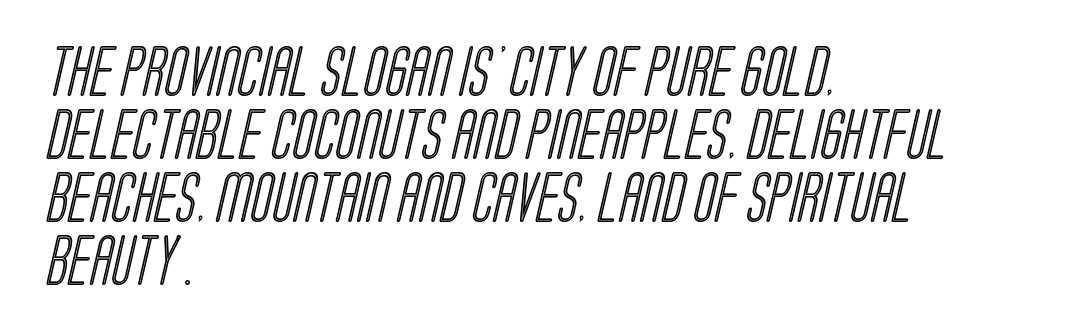
The paragraph shown leans on its left margin. Does the leading feel generous? No, just average. Underlining? Definitely not there. Characters follow at the spacing the type designer built in.
